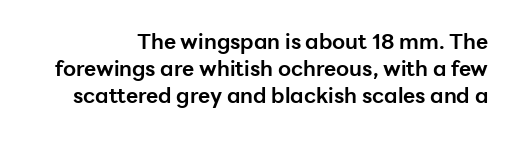
{"italic": "no", "bold": "yes", "underline": "no", "line_spacing": "normal", "line_spacing_ratio": 1.28, "letter_spacing": "normal", "letter_spacing_em": 0.0, "glyph_px": 21}
